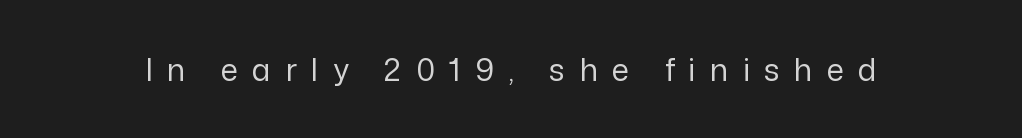
Note: no serifs on the glyphs. The type sits square on the baseline with zero lean. The passage shown has open, widely tracked lettering throughout. Underline: absent.
